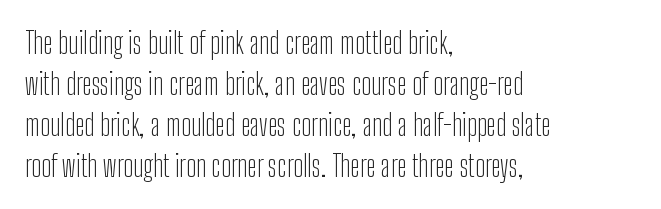
The horizontal fit of the characters is conventional and even. The letters stand upright; this is a roman face. This reads as an unemphasized weight, regular at the heaviest. In terms of letterform style, serifs are entirely absent. Reading down the block, your eye returns to a fixed left position each line.
